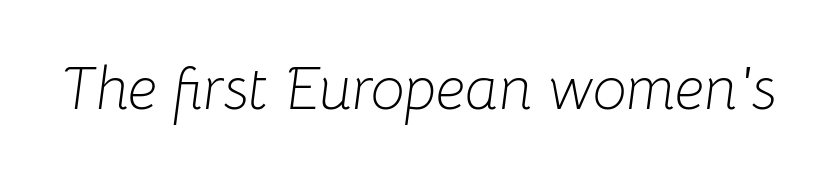
{"italic": "yes", "lean": "right", "slant_degrees": 8, "bold": "no", "weight": "light", "width": "normal", "stroke_contrast": "low", "x_height": "medium", "monospaced": "no", "underline": "no", "letter_spacing": "normal", "letter_spacing_em": 0.0, "glyph_px": 60}
